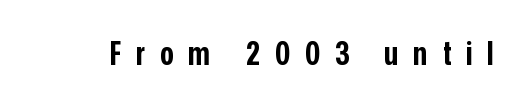
{"serif": "no", "italic": "no", "bold": "yes", "weight": "bold", "width": "condensed", "stroke_contrast": "low", "x_height": "medium", "monospaced": "no", "underline": "no", "letter_spacing": "wide", "letter_spacing_em": 0.47, "glyph_px": 32}
